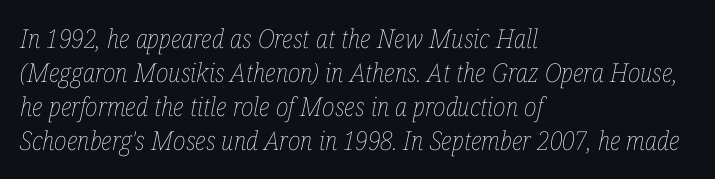
{"italic": "yes", "lean": "right", "slant_degrees": 12, "bold": "no", "underline": "no", "align": "left", "line_spacing": "normal", "line_spacing_ratio": 1.31, "letter_spacing": "normal", "letter_spacing_em": 0.0, "glyph_px": 26}
